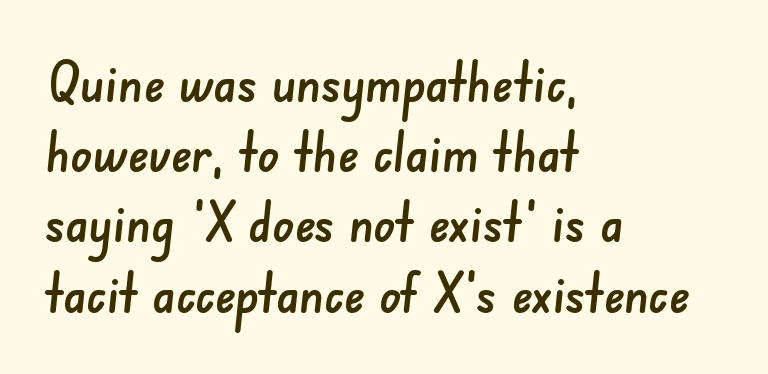
The image shows 54 px sans-serif type; set left-aligned, normal line spacing (1.3x), normal letter spacing, not underlined; low stroke contrast and a small x-height.
